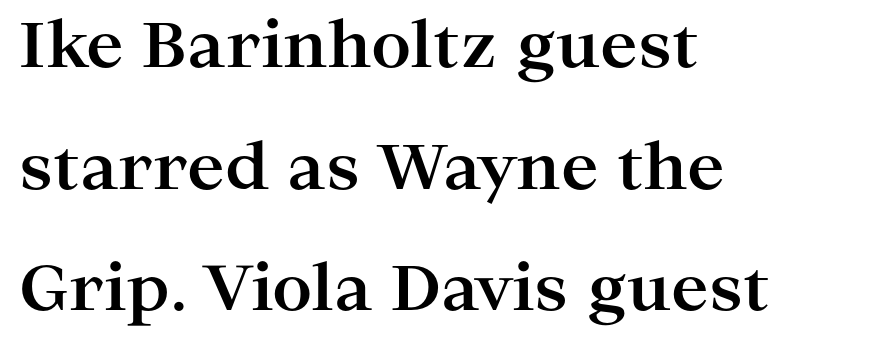
{"serif": "yes", "italic": "no", "bold": "yes", "weight": "bold", "width": "wide", "stroke_contrast": "high", "x_height": "medium", "monospaced": "no", "underline": "no", "align": "left", "line_spacing": "loose", "line_spacing_ratio": 1.93, "letter_spacing": "normal", "letter_spacing_em": 0.0, "glyph_px": 63}
